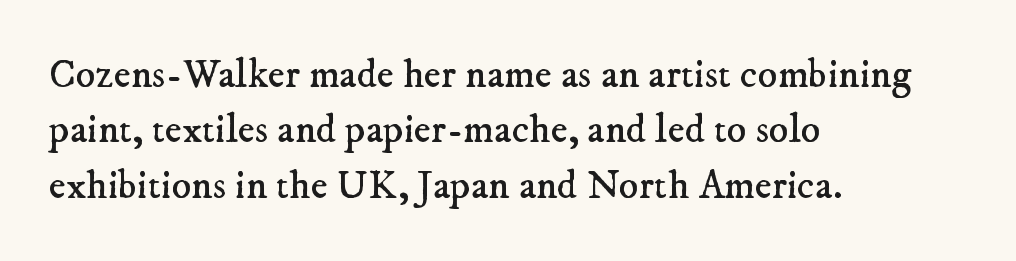
The image shows 41 px regular-weight serif type; set left-aligned, normal line spacing (1.35x), normal letter spacing, not underlined; low stroke contrast and a small x-height.
